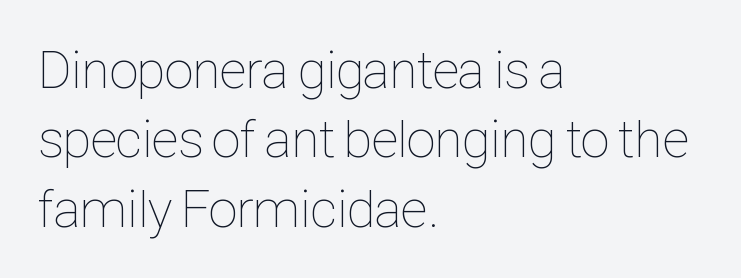
{"italic": "no", "bold": "no", "weight": "thin", "width": "condensed", "stroke_contrast": "low", "x_height": "medium", "monospaced": "no", "underline": "no", "align": "left", "line_spacing": "normal", "line_spacing_ratio": 1.31, "letter_spacing": "normal", "letter_spacing_em": 0.0, "glyph_px": 53}
